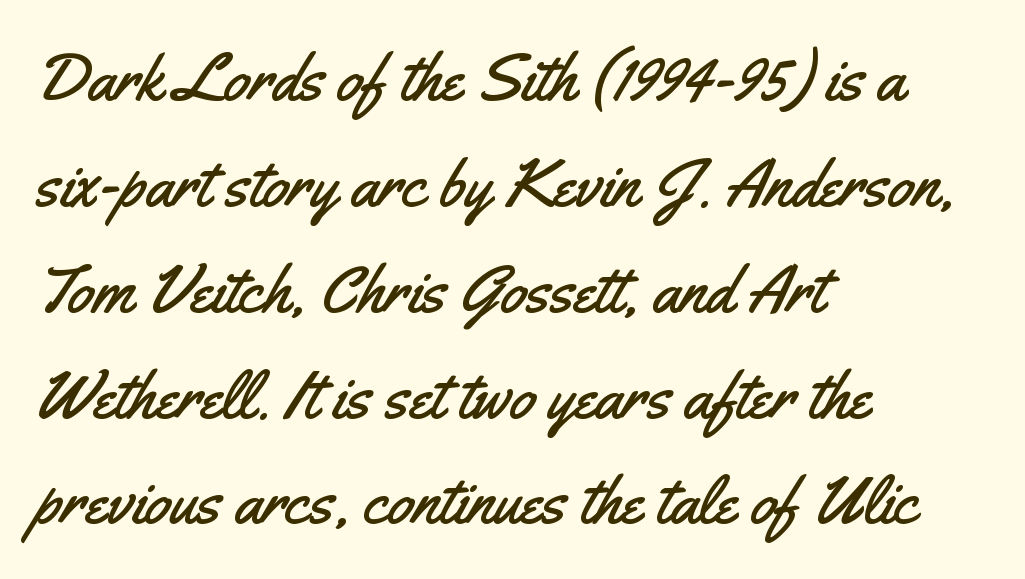
Each line starts at the same left margin while the right side varies. The space directly below the letters is spotless. A typesetter would call this leading conventional body-copy spacing. Nothing unusual about the tracking: characters are spaced as the font intends. Varying glyph widths throughout — classic text-font behaviour.
